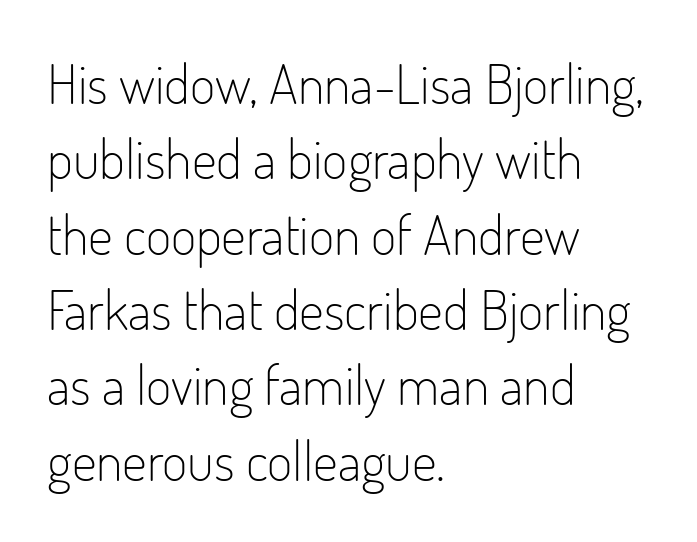
{"serif": "no", "italic": "no", "bold": "no", "weight": "light", "width": "condensed", "stroke_contrast": "low", "x_height": "small", "monospaced": "no", "underline": "no", "align": "left", "line_spacing": "normal", "line_spacing_ratio": 1.37, "letter_spacing": "normal", "letter_spacing_em": 0.0, "glyph_px": 55}
